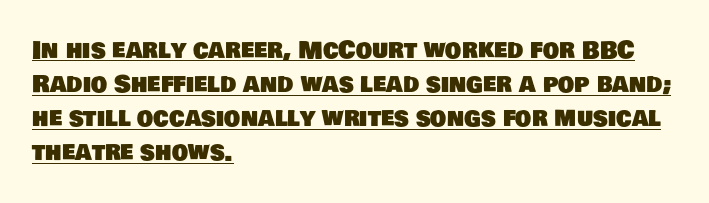
The ragged edge is on the right, which tells us the setting is flush left. Compared with typical paragraphs, the rows here are spaced about the same. The letterforms sit shoulder to shoulder at normal distance. This rendering features underlined lettering.
